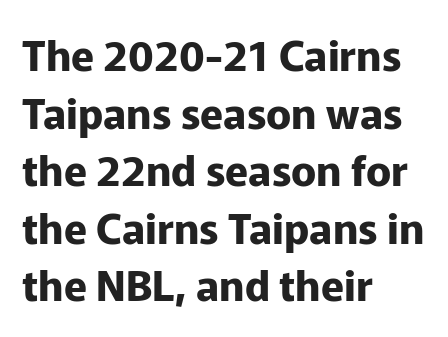
The image shows 42 px bold sans-serif type, upright; set left-aligned, normal line spacing (1.37x), normal letter spacing, not underlined; low stroke contrast and a medium x-height.
